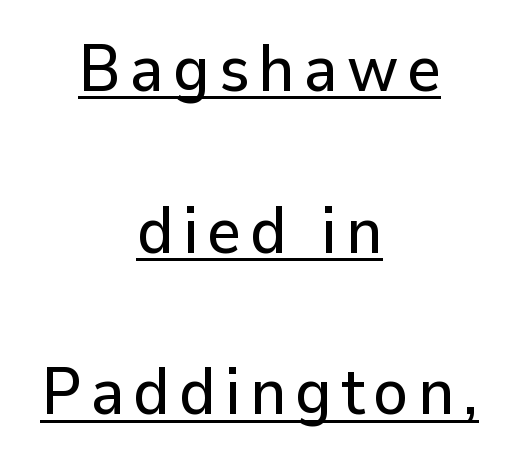
Q: Is the text italic (slanted)? A: No, it is upright.
Q: Is the typeface a serif or a sans-serif typeface? A: Sans-serif.
Q: Is the text underlined? A: Yes.
Q: How is the paragraph aligned? A: Centered.
Q: Is the spacing between lines tight, normal or loose? A: Loose.
Q: Width (condensed, normal, or wide)? A: Normal.
Q: Stroke contrast? A: Low.
Q: x-height? A: Medium.
Q: Monospaced? A: No.
